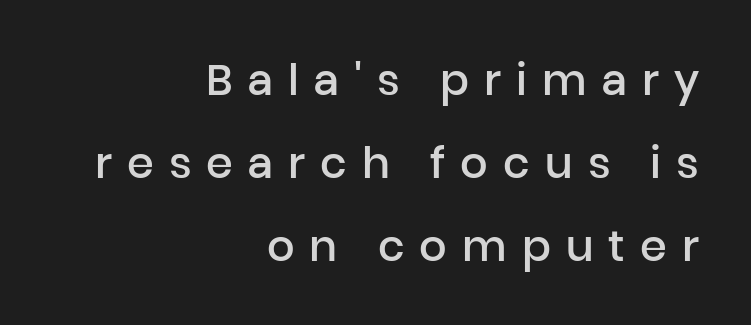
{"serif": "no", "italic": "no", "bold": "semi", "weight": "semibold", "width": "normal", "stroke_contrast": "low", "x_height": "medium", "monospaced": "no", "underline": "no", "align": "right", "line_spacing": "loose", "line_spacing_ratio": 1.93, "letter_spacing": "wide", "letter_spacing_em": 0.35, "glyph_px": 43}
